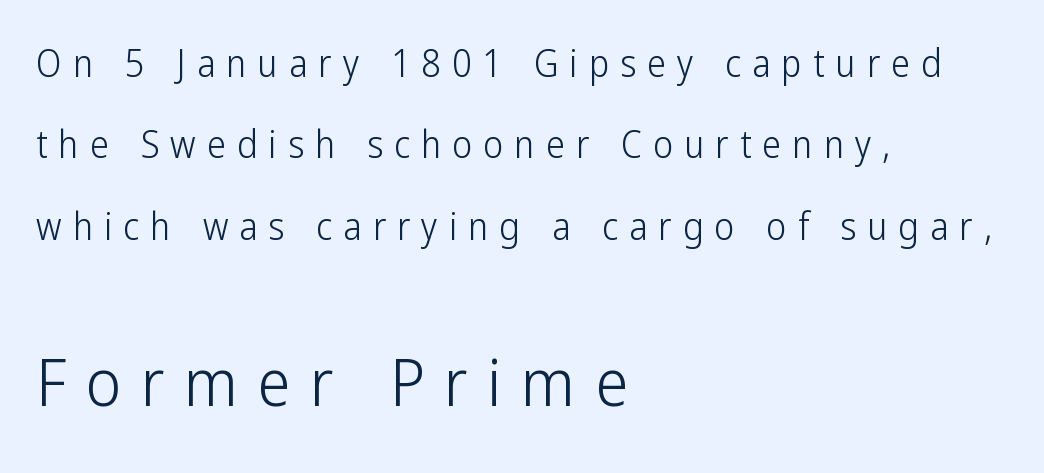
Weight: not bold — regular or lighter. The composition opens small and finishes big. Notice how the passage keeps a crisp vertical edge on the left only. Bare-footed words on every line. Is this a fixed-width face? No — the glyphs have proportional, varying widths.
